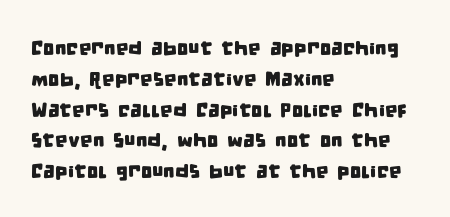
The image shows 20 px text type; set left-aligned, normal line spacing (1.54x), normal letter spacing, not underlined.
